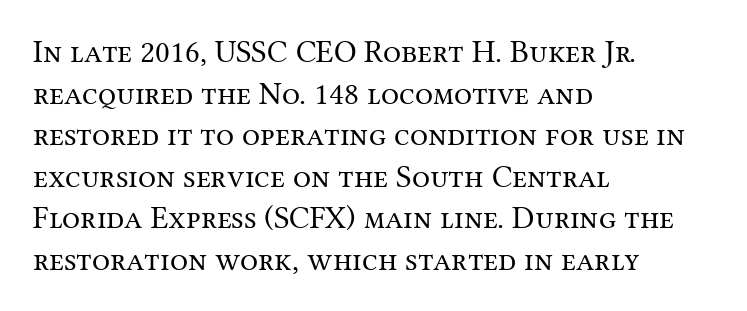
The image shows 32 px regular-weight serif type, upright; set left-aligned, normal line spacing (1.3x), normal letter spacing, not underlined; medium stroke contrast and a medium x-height.
